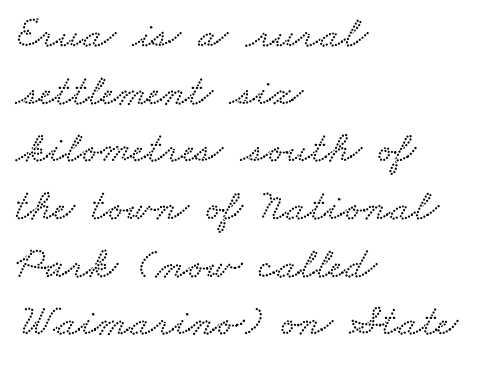
The text block is weighted toward the left margin, trailing off unevenly rightward. Clear beneath every line of the passage. This sample has the flowing, uneven cadence of proportional lettering. Observe the ordinary spacing: letters are neighbours, not strangers. In terms of leading, this rendering sits right in the middle.
